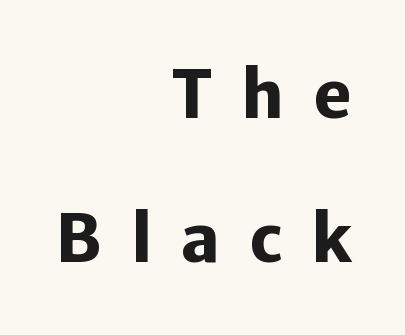
Q: Is the text bold? A: Yes.
Q: Is the text italic (slanted)? A: No, it is upright.
Q: Is the typeface a serif or a sans-serif typeface? A: Sans-serif.
Q: Is the text underlined? A: No.
Q: How is the paragraph aligned? A: Right-aligned.
Q: Is the spacing between letters normal or unusually wide? A: Unusually wide.
Q: Is the spacing between lines tight, normal or loose? A: Loose.
Q: Width (condensed, normal, or wide)? A: Normal.
Q: Stroke contrast? A: Low.
Q: x-height? A: Medium.
Q: Monospaced? A: No.
